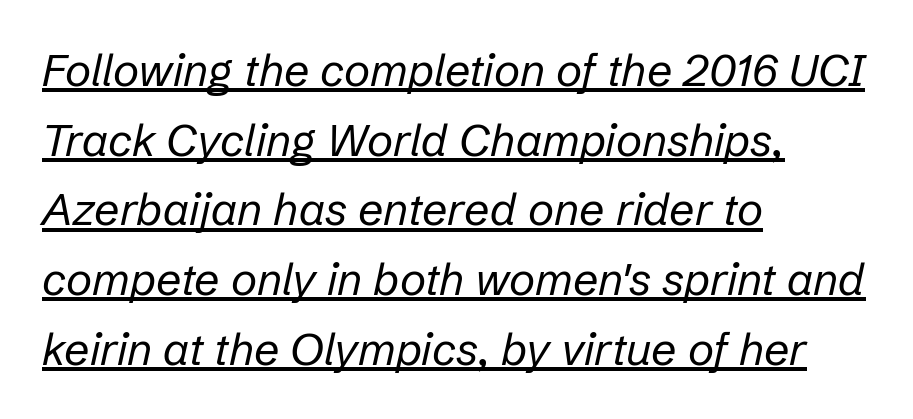
Alignment: flush left. Slanted lettering throughout. Does a line run under the words? Yes, clearly. The passage shown stacks its lines at a standard gap.
